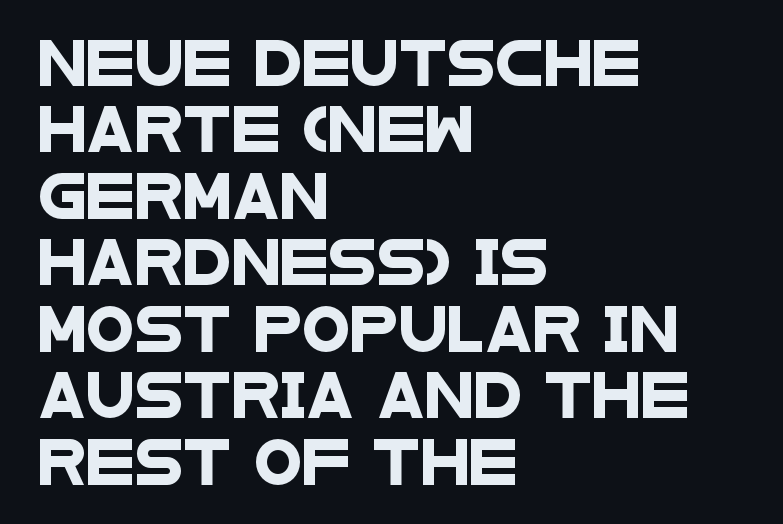
Q: Is the typeface a serif or a sans-serif typeface? A: Sans-serif.
Q: Is the text underlined? A: No.
Q: How is the paragraph aligned? A: Left-aligned.
Q: Is the spacing between letters normal or unusually wide? A: Normal.
Q: Is the spacing between lines tight, normal or loose? A: Normal.
Q: Width (condensed, normal, or wide)? A: Wide.
Q: Stroke contrast? A: Low.
Q: x-height? A: Large.
Q: Monospaced? A: No.
